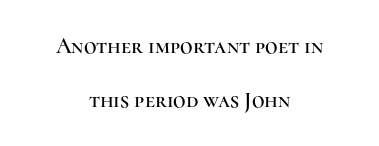
The lines in this sample share a center point and differ in where they start and stop. Baseline-to-baseline distance is far greater than the letter height. Unmarked baselines from the first word to the last. This sample uses plain, unmodified letter spacing. In terms of posture, this sample is upright.
